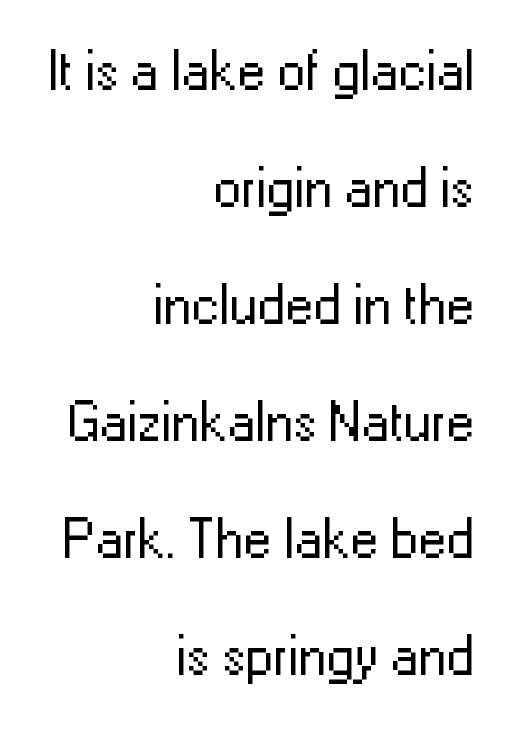
The image shows 56 px regular-weight sans-serif type, upright; set right-aligned, loose line spacing (2.09x), normal letter spacing, not underlined; low stroke contrast and a medium x-height.
